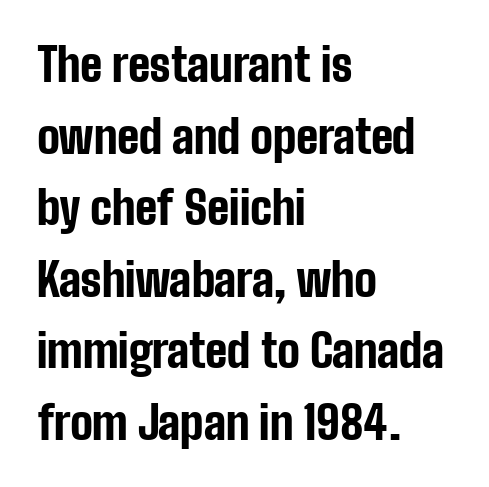
The image shows 45 px bold, condensed sans-serif type, upright; set left-aligned, normal line spacing (1.59x), normal letter spacing, not underlined; low stroke contrast and a medium x-height.
